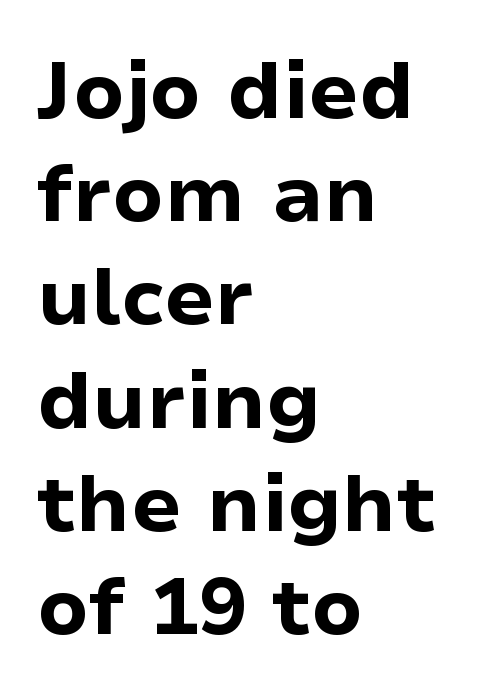
The image shows 80 px bold sans-serif type, upright; set left-aligned, normal line spacing (1.29x), normal letter spacing, not underlined; low stroke contrast and a medium x-height.
